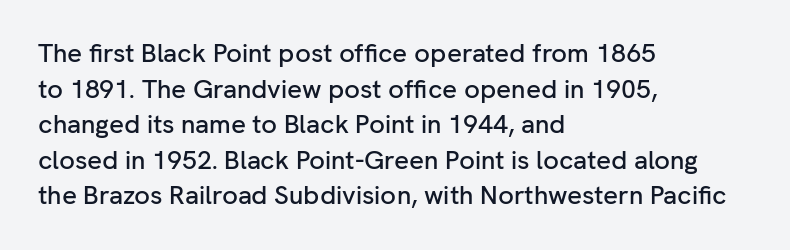
Q: Is the text italic (slanted)? A: No, it is upright.
Q: Is the text underlined? A: No.
Q: How is the paragraph aligned? A: Left-aligned.
Q: Is the spacing between letters normal or unusually wide? A: Normal.
Q: Is the spacing between lines tight, normal or loose? A: Normal.
